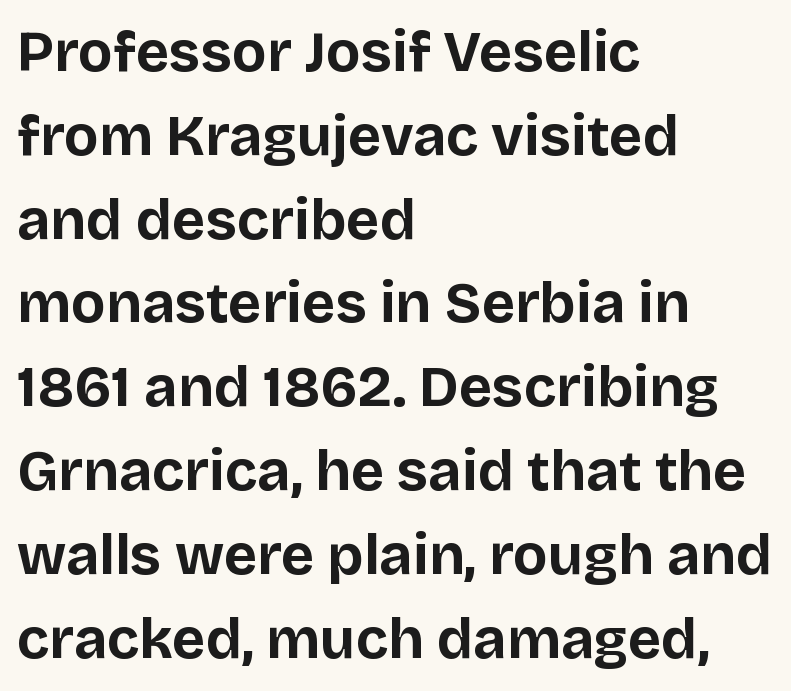
Q: Is the text bold? A: Yes.
Q: Is the text italic (slanted)? A: No, it is upright.
Q: Is the typeface a serif or a sans-serif typeface? A: Sans-serif.
Q: Is the text underlined? A: No.
Q: How is the paragraph aligned? A: Left-aligned.
Q: Is the spacing between letters normal or unusually wide? A: Normal.
Q: Is the spacing between lines tight, normal or loose? A: Normal.
Q: Width (condensed, normal, or wide)? A: Normal.
Q: Stroke contrast? A: Low.
Q: x-height? A: Large.
Q: Monospaced? A: No.
